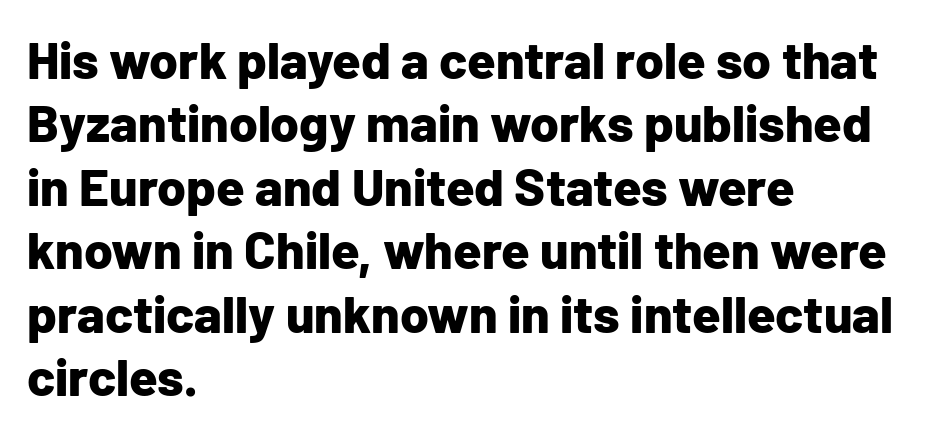
Note the varied advance widths — an 'i' is clearly narrower than an 'm'. Is the letter spacing exaggerated? No — it looks like the ordinary default. Emphasis by weight is at full strength: bold. Visually the block forms a straight wall on the left and a jagged coastline on the right. These lines are composed in type without serifs.
